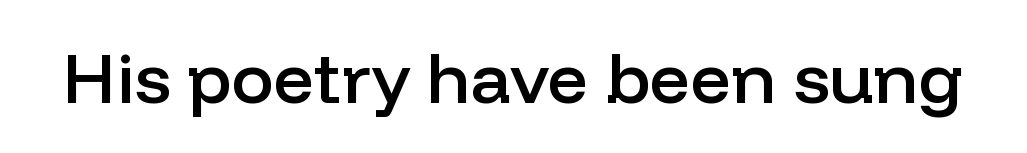
Q: Is the text bold? A: Semi-bold.
Q: Is the text italic (slanted)? A: No, it is upright.
Q: Is the typeface a serif or a sans-serif typeface? A: Sans-serif.
Q: Is the text underlined? A: No.
Q: Is the spacing between letters normal or unusually wide? A: Normal.
Q: Width (condensed, normal, or wide)? A: Normal.
Q: Stroke contrast? A: Low.
Q: x-height? A: Medium.
Q: Monospaced? A: No.
